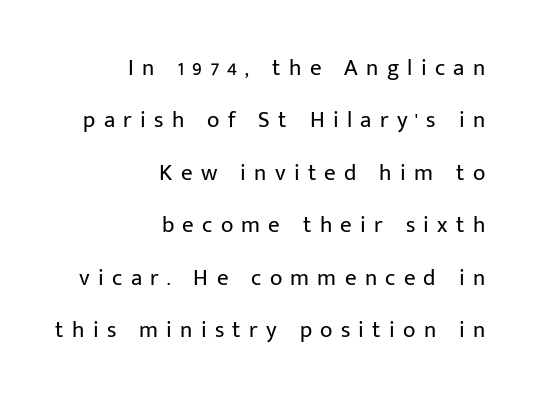
Quick note: not italic, upright. Horizontally, the lines are justified to the trailing edge only. Has an underline been added? It has not. Letter spacing: wide.
